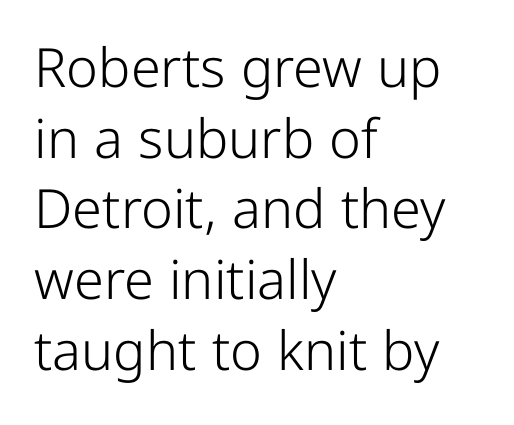
Q: Is the text bold? A: No.
Q: Is the text italic (slanted)? A: No, it is upright.
Q: Is the typeface a serif or a sans-serif typeface? A: Sans-serif.
Q: Is the text underlined? A: No.
Q: How is the paragraph aligned? A: Left-aligned.
Q: Is the spacing between letters normal or unusually wide? A: Normal.
Q: Is the spacing between lines tight, normal or loose? A: Normal.
Q: Width (condensed, normal, or wide)? A: Condensed.
Q: Stroke contrast? A: Low.
Q: x-height? A: Medium.
Q: Monospaced? A: No.
